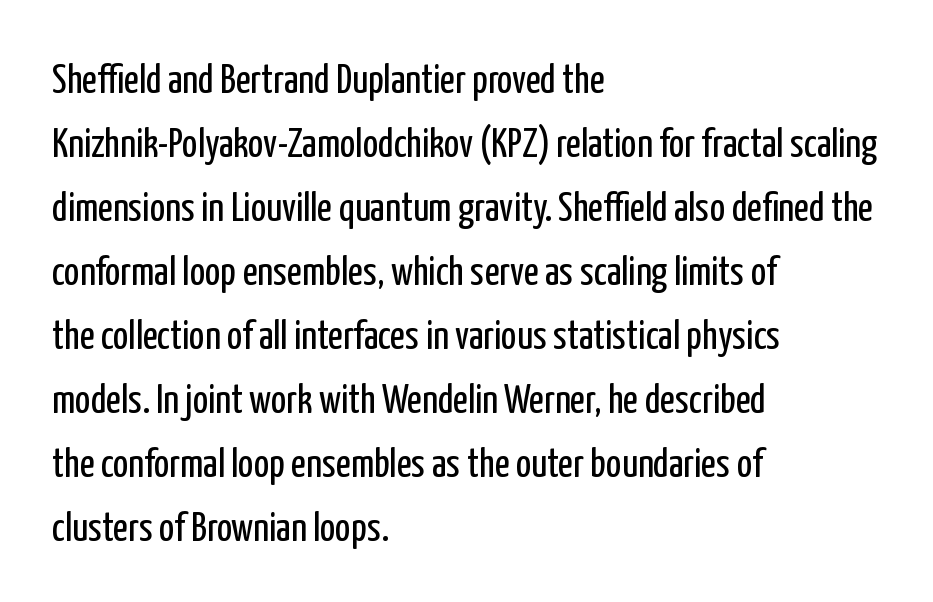
Is the stroke heavy? The answer is a plain regular-or-lighter. The rendering uses natural spacing where letterforms have individual widths. This sample keeps an unexceptional amount of space between lines. Letter spacing: default. Posture: straight, roman, zero tilt. The words here are not underlined.
